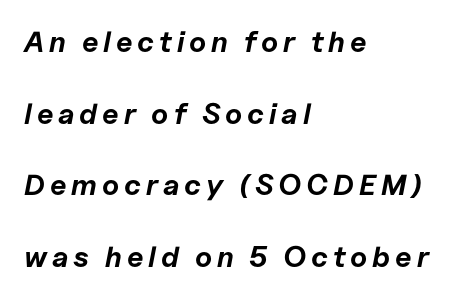
The image shows 29 px bold type, italic (leaning right); set left-aligned, loose line spacing (2.47x), not underlined; low stroke contrast and a medium x-height.
